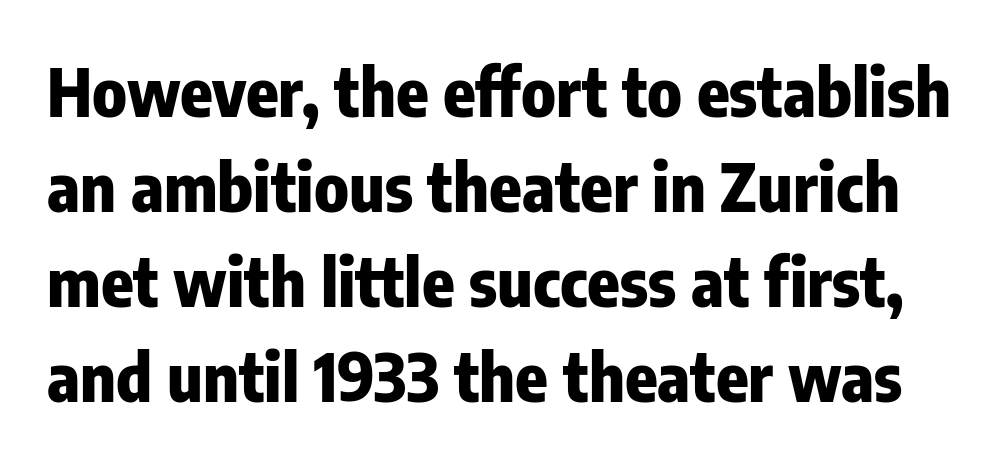
The image shows 67 px heavy, condensed sans-serif type, upright; set normal line spacing (1.42x), normal letter spacing, not underlined; low stroke contrast and a medium x-height.
